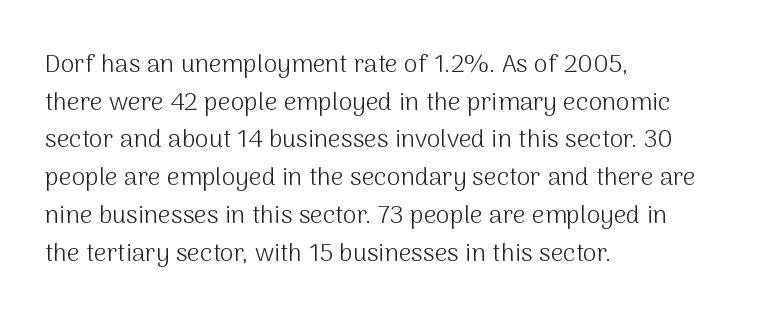
The image shows 25 px text type, upright; set left-aligned, normal line spacing (1.51x), normal letter spacing, not underlined.
